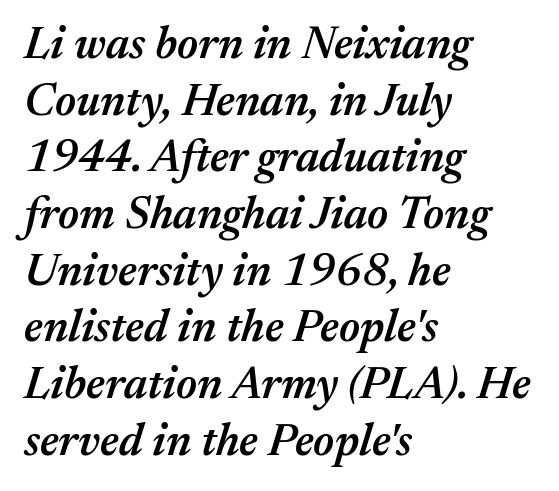
The image shows 45 px semibold type, italic (leaning right); set left-aligned, normal line spacing (1.26x), normal letter spacing, not underlined; medium stroke contrast and a medium x-height.
